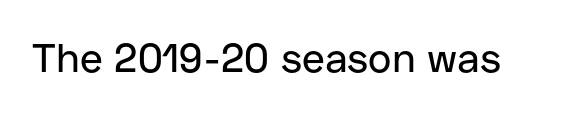
{"serif": "no", "italic": "no", "width": "normal", "stroke_contrast": "low", "x_height": "medium", "monospaced": "no", "underline": "no", "letter_spacing": "normal", "letter_spacing_em": 0.0, "glyph_px": 40}
